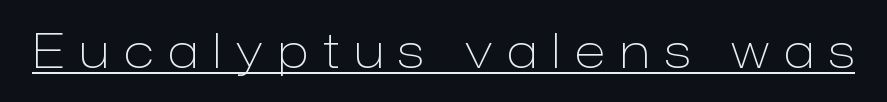
{"serif": "no", "italic": "no", "bold": "no", "weight": "light", "width": "normal", "stroke_contrast": "low", "x_height": "medium", "monospaced": "no", "underline": "yes", "letter_spacing": "wide", "letter_spacing_em": 0.32, "glyph_px": 47}
